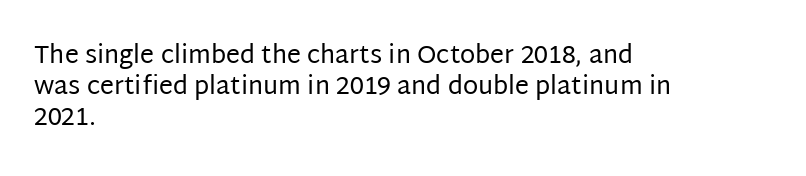
A light-to-regular cut is what we see here. Clear beneath every line of the passage. Vertical strokes here are truly vertical. The passage shown has conventional tracking throughout. Leftover space on each line is placed entirely after the last word.
